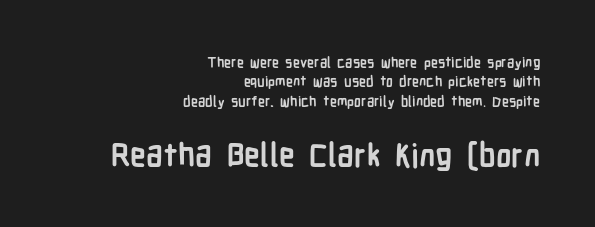
Q: Is the text bold? A: Yes.
Q: Is the text italic (slanted)? A: No, it is upright.
Q: Is the typeface a serif or a sans-serif typeface? A: Sans-serif.
Q: Is the text underlined? A: No.
Q: How is the paragraph aligned? A: Right-aligned.
Q: Is the spacing between letters normal or unusually wide? A: Normal.
Q: Is the spacing between lines tight, normal or loose? A: Normal.
Q: Which block of text is set in a larger size, the first (top) or the second (bottom)? A: The second (bottom) one.
Q: Width (condensed, normal, or wide)? A: Condensed.
Q: Stroke contrast? A: Low.
Q: x-height? A: Medium.
Q: Monospaced? A: No.
